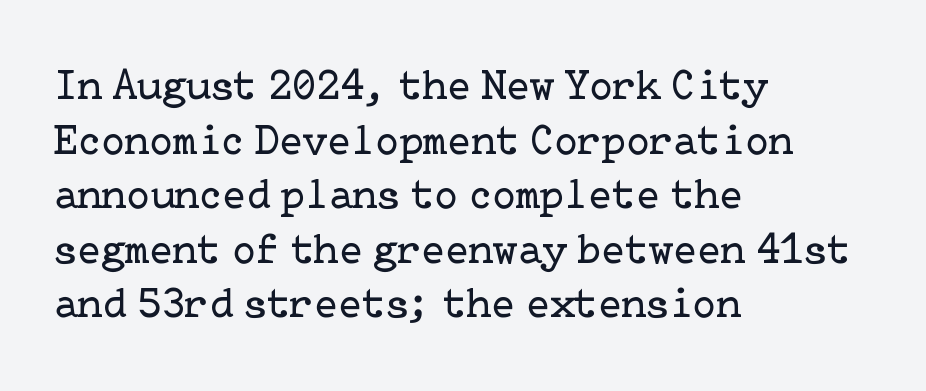
{"serif": "yes", "italic": "no", "bold": "no", "weight": "regular", "width": "normal", "stroke_contrast": "low", "x_height": "medium", "underline": "no", "align": "left", "line_spacing": "normal", "line_spacing_ratio": 1.27, "letter_spacing": "normal", "letter_spacing_em": 0.0, "glyph_px": 43}
